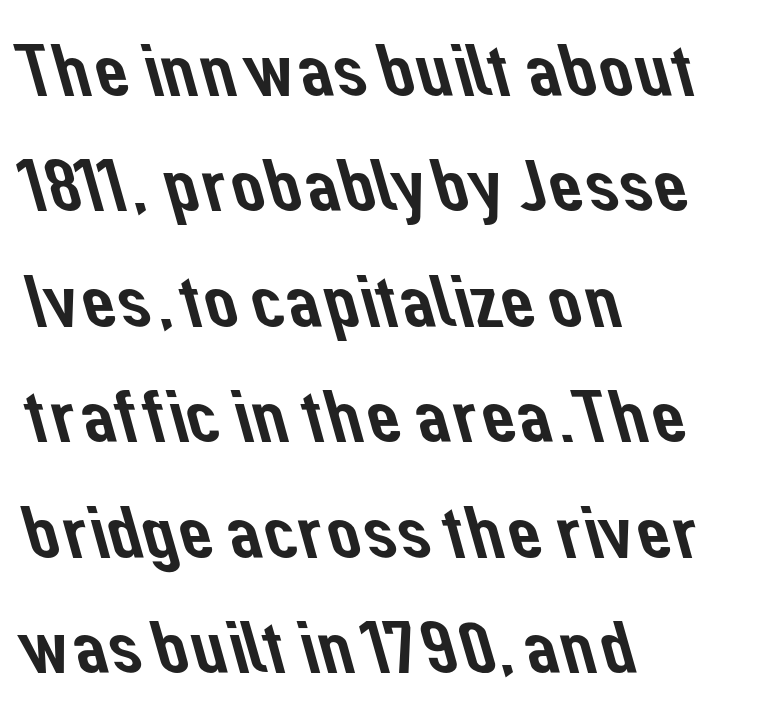
These lines are set flush left with a ragged right edge. Look at the bottom of the vertical strokes: they stop flat, with no serifs. Between one letter and the next there's only the usual sliver of space. Letters rest on an invisible, unmarked baseline. Each letter keeps its own natural width here, so spacing adapts to shape. This sample keeps an unexceptional amount of space between lines.
